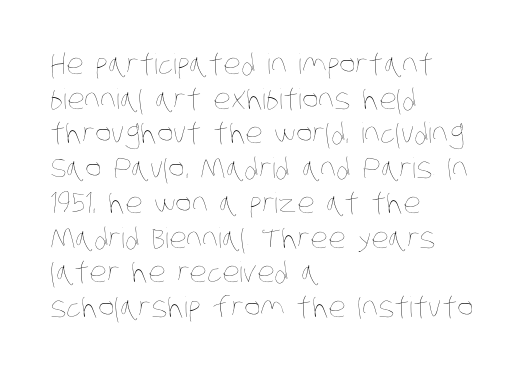
{"bold": "no", "weight": "thin", "width": "condensed", "stroke_contrast": "low", "x_height": "large", "monospaced": "no", "underline": "no", "align": "left", "line_spacing_ratio": 1.24, "letter_spacing": "normal", "letter_spacing_em": 0.0, "glyph_px": 28}
